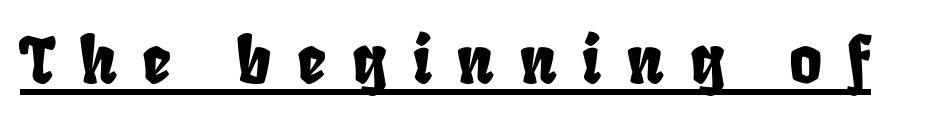
{"serif": "no", "width": "condensed", "stroke_contrast": "low", "x_height": "large", "monospaced": "no", "underline": "yes", "letter_spacing": "wide", "letter_spacing_em": 0.41, "glyph_px": 63}
